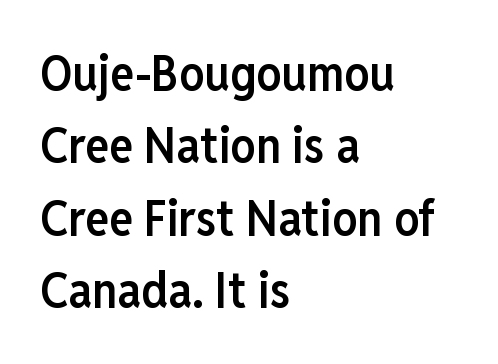
The paragraph has a hard left edge and a soft right edge. No extra tracking has been applied to these lines. In terms of leading, this rendering sits right in the middle. Note: no serifs on the glyphs.
